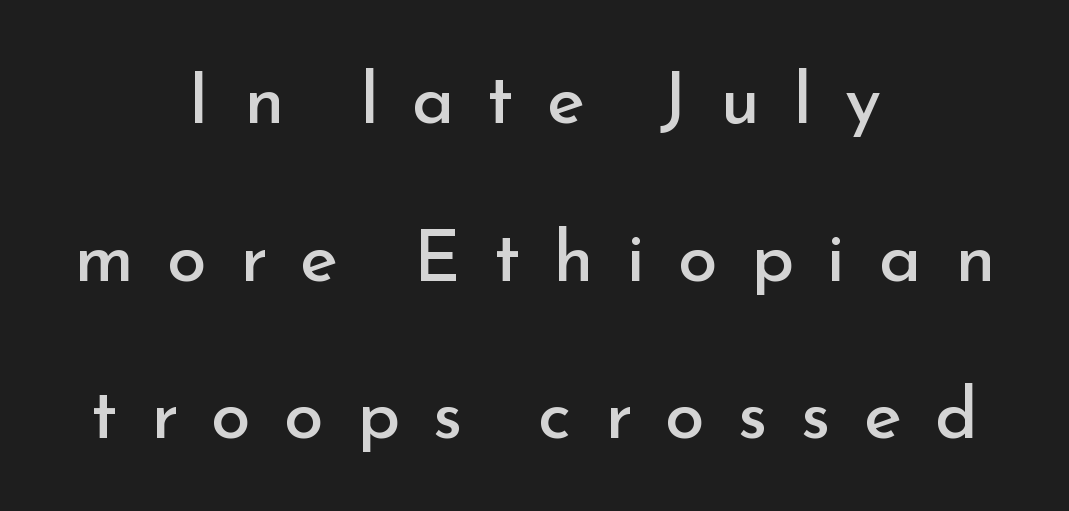
Q: Is the text bold? A: No.
Q: Is the text italic (slanted)? A: No, it is upright.
Q: Is the typeface a serif or a sans-serif typeface? A: Sans-serif.
Q: Is the text underlined? A: No.
Q: How is the paragraph aligned? A: Centered.
Q: Is the spacing between letters normal or unusually wide? A: Unusually wide.
Q: Is the spacing between lines tight, normal or loose? A: Loose.
Q: Width (condensed, normal, or wide)? A: Normal.
Q: Stroke contrast? A: Low.
Q: x-height? A: Small.
Q: Monospaced? A: No.
